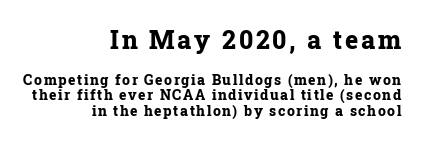
The image shows 25 px bold type, upright; set right-aligned, tight line spacing (1.11x), not underlined; the first (top) block is 1.79x larger.
